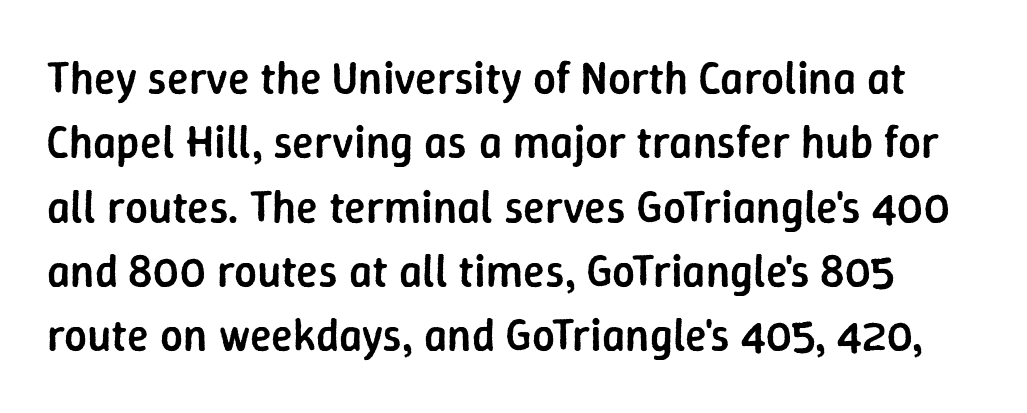
The sample has been set in demibold, a notch under bold. Honestly, the row spacing looks completely unremarkable. The tracking reads as untouched default to a designer's eye. A typesetter would call this proportional, since set widths differ per character. The letters stand straight up with perfectly vertical stems. Check the space under the baseline: it is left empty.
